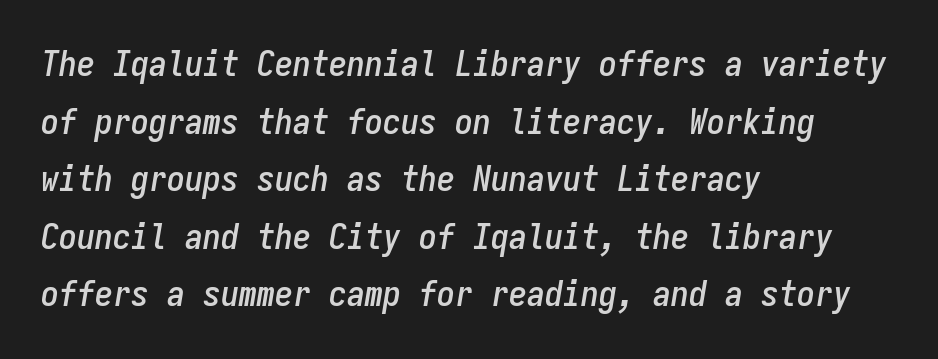
The image shows 36 px condensed type, italic (leaning right), monospaced; set left-aligned, normal line spacing (1.6x), normal letter spacing, not underlined; low stroke contrast and a medium x-height.
